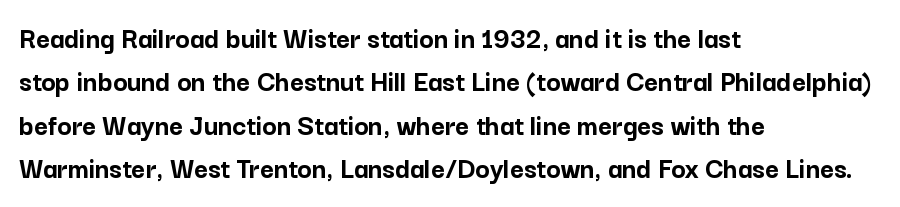
Q: Is the text bold? A: Yes.
Q: Is the text italic (slanted)? A: No, it is upright.
Q: Is the typeface a serif or a sans-serif typeface? A: Sans-serif.
Q: Is the text underlined? A: No.
Q: How is the paragraph aligned? A: Left-aligned.
Q: Is the spacing between letters normal or unusually wide? A: Normal.
Q: Is the spacing between lines tight, normal or loose? A: Normal.
Q: Width (condensed, normal, or wide)? A: Normal.
Q: Stroke contrast? A: Low.
Q: x-height? A: Medium.
Q: Monospaced? A: No.
